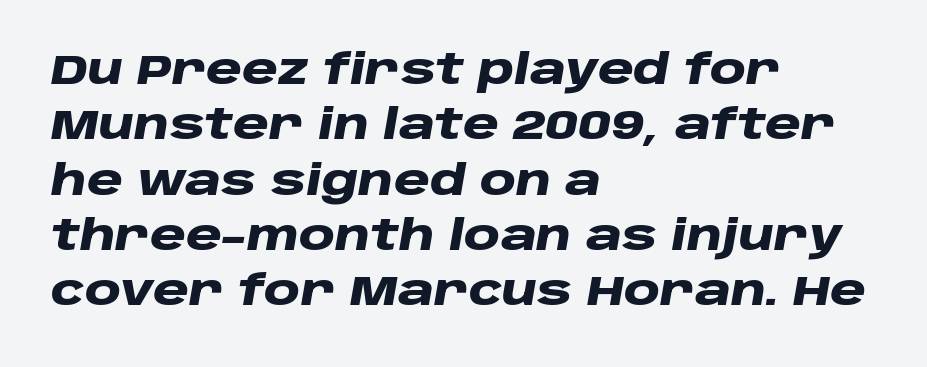
Q: Is the text bold? A: Yes.
Q: Is the text italic (slanted)? A: Yes, it leans right by about 10 degrees.
Q: Is the text underlined? A: No.
Q: How is the paragraph aligned? A: Left-aligned.
Q: Is the spacing between letters normal or unusually wide? A: Normal.
Q: Is the spacing between lines tight, normal or loose? A: Normal.
Q: Width (condensed, normal, or wide)? A: Wide.
Q: Stroke contrast? A: Low.
Q: x-height? A: Large.
Q: Monospaced? A: No.
